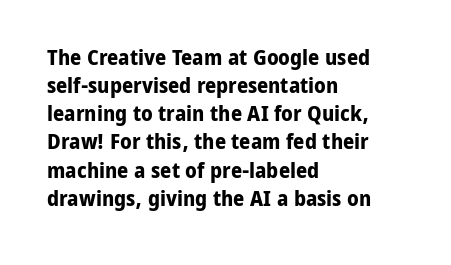
The passage is arranged the way most books set body copy — flush left. No word sits above an underline. Nobody touched the tracking dial on this one. Stroke thickness is high; the sample reads as a true bold.
